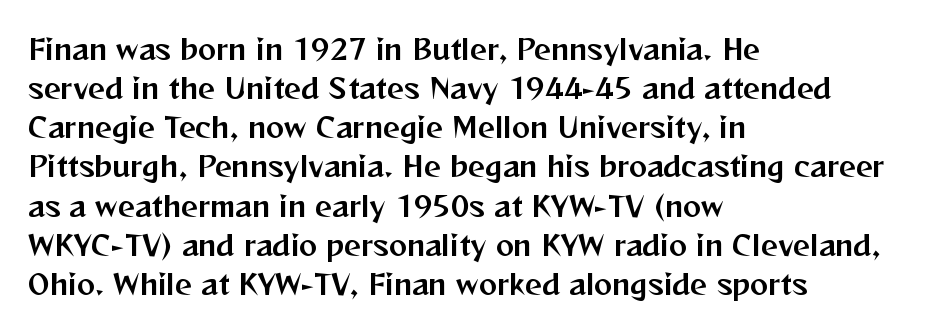
The image shows 27 px text type, upright; set left-aligned, normal line spacing (1.45x), normal letter spacing, not underlined.
